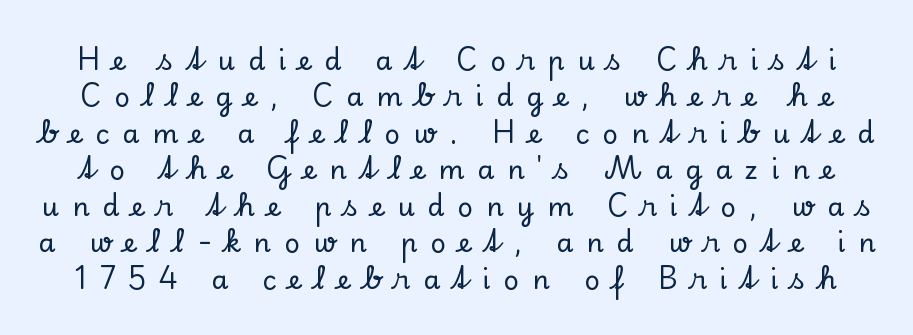
{"italic": "no", "underline": "no", "line_spacing": "normal", "line_spacing_ratio": 1.35, "letter_spacing": "wide", "letter_spacing_em": 0.48, "glyph_px": 27}
